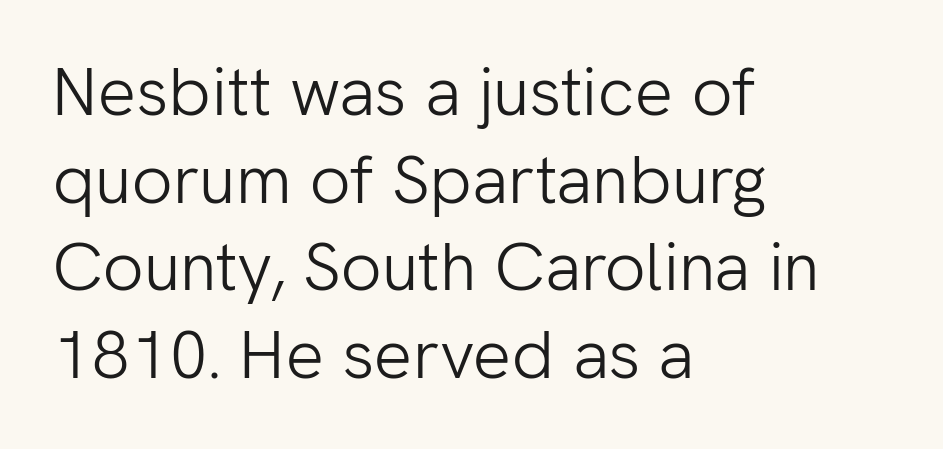
{"serif": "no", "italic": "no", "bold": "no", "weight": "light", "width": "normal", "stroke_contrast": "low", "x_height": "medium", "monospaced": "no", "underline": "no", "align": "left", "line_spacing": "normal", "line_spacing_ratio": 1.29, "letter_spacing": "normal", "letter_spacing_em": 0.0, "glyph_px": 68}
